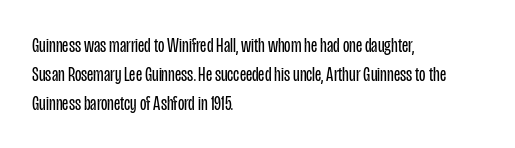
The image shows 21 px text type, upright; set left-aligned, normal line spacing (1.37x), normal letter spacing, not underlined.
